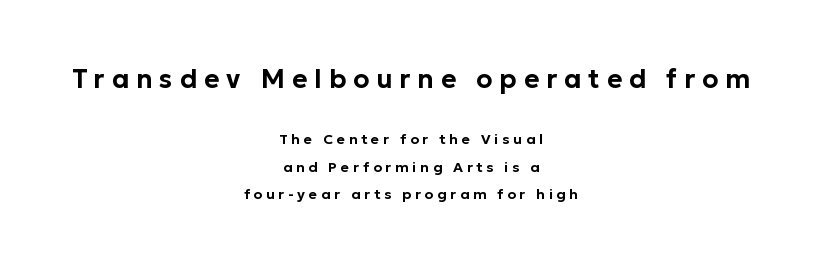
{"italic": "no", "underline": "no", "align": "center", "line_spacing": "loose", "line_spacing_ratio": 1.95, "letter_spacing": "wide", "letter_spacing_em": 0.27, "larger_block": "first", "size_ratio": 1.86, "glyph_px": 26}
